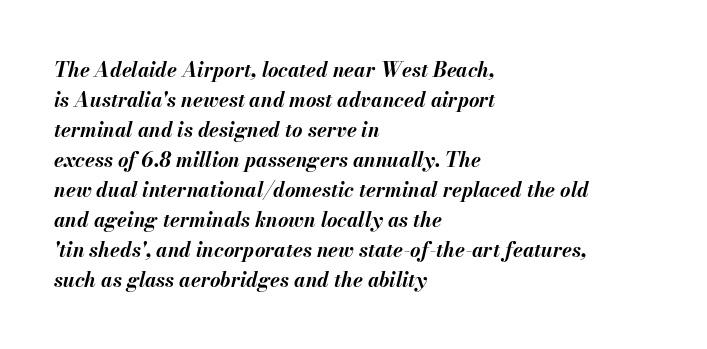
The image shows 20 px bold type, italic (leaning right); set left-aligned, normal line spacing (1.5x), normal letter spacing, not underlined.
